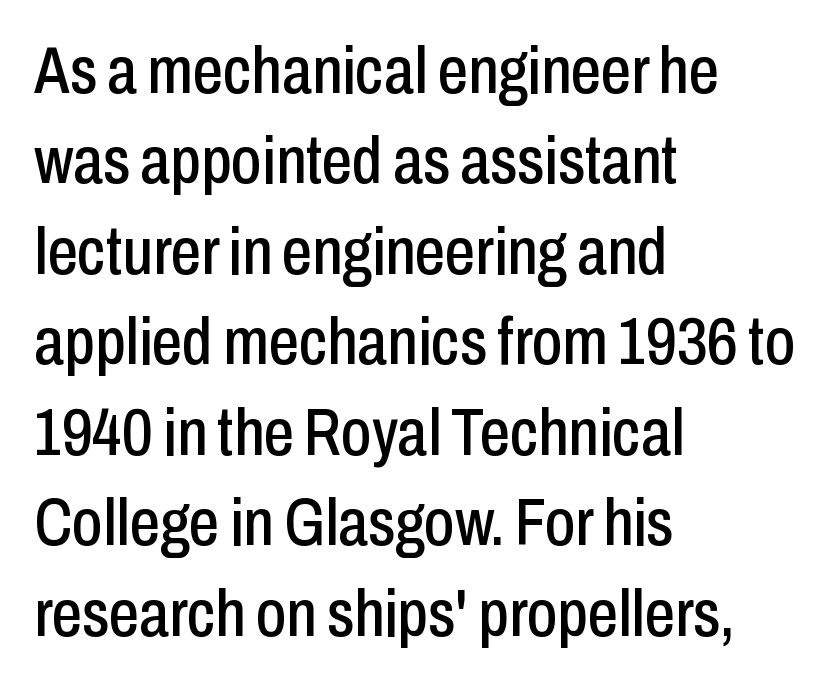
{"serif": "no", "italic": "no", "width": "condensed", "stroke_contrast": "low", "x_height": "medium", "monospaced": "no", "underline": "no", "align": "left", "line_spacing": "normal", "line_spacing_ratio": 1.35, "letter_spacing": "normal", "letter_spacing_em": 0.0, "glyph_px": 67}
